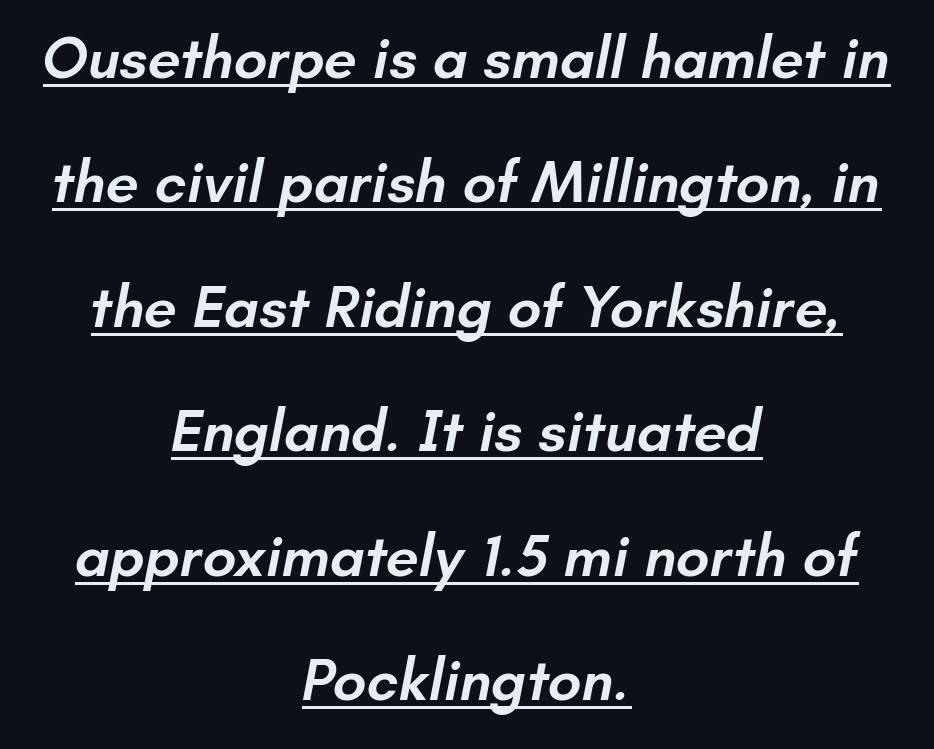
The image shows 59 px semibold sans-serif type; set centered, loose line spacing (2.11x), normal letter spacing, underlined; low stroke contrast and a small x-height.
